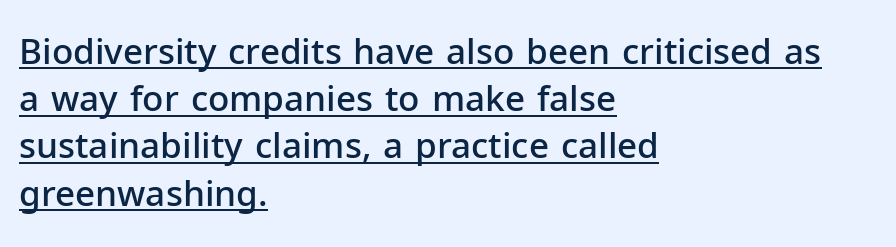
Q: Is the text bold? A: Semi-bold.
Q: Is the text italic (slanted)? A: No, it is upright.
Q: Is the typeface a serif or a sans-serif typeface? A: Sans-serif.
Q: Is the text underlined? A: Yes.
Q: How is the paragraph aligned? A: Left-aligned.
Q: Is the spacing between letters normal or unusually wide? A: Normal.
Q: Is the spacing between lines tight, normal or loose? A: Normal.
Q: Width (condensed, normal, or wide)? A: Normal.
Q: Stroke contrast? A: Low.
Q: x-height? A: Medium.
Q: Monospaced? A: No.
